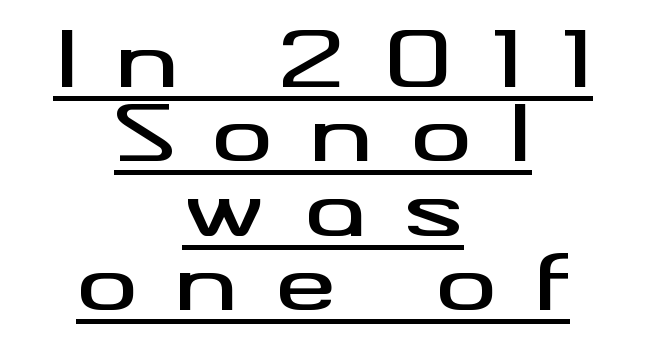
The image shows 76 px wide sans-serif type, upright; set centered, tight line spacing (0.98x), unusually wide letter spacing (+0.49 em), underlined; medium stroke contrast and a small x-height.
